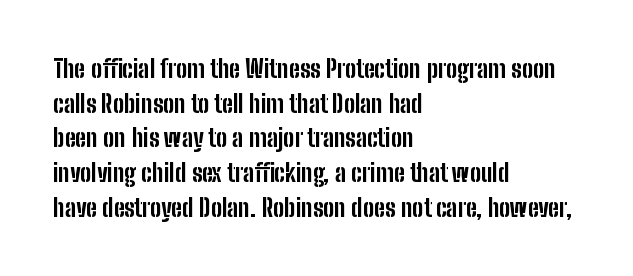
The type sits square on the baseline with zero lean. Summary of weight: heavy, a full bold. Rule under the text: the space is simply empty. Is the letter spacing exaggerated? No — it looks like the ordinary default.
